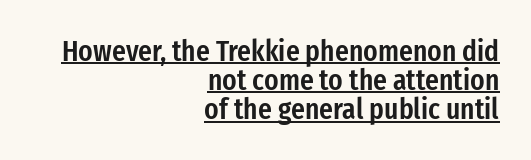
Q: Is the text bold? A: Semi-bold.
Q: Is the text italic (slanted)? A: No, it is upright.
Q: Is the typeface a serif or a sans-serif typeface? A: Sans-serif.
Q: Is the text underlined? A: Yes.
Q: How is the paragraph aligned? A: Right-aligned.
Q: Is the spacing between letters normal or unusually wide? A: Normal.
Q: Is the spacing between lines tight, normal or loose? A: Tight.
Q: Width (condensed, normal, or wide)? A: Condensed.
Q: Stroke contrast? A: Low.
Q: x-height? A: Medium.
Q: Monospaced? A: No.
